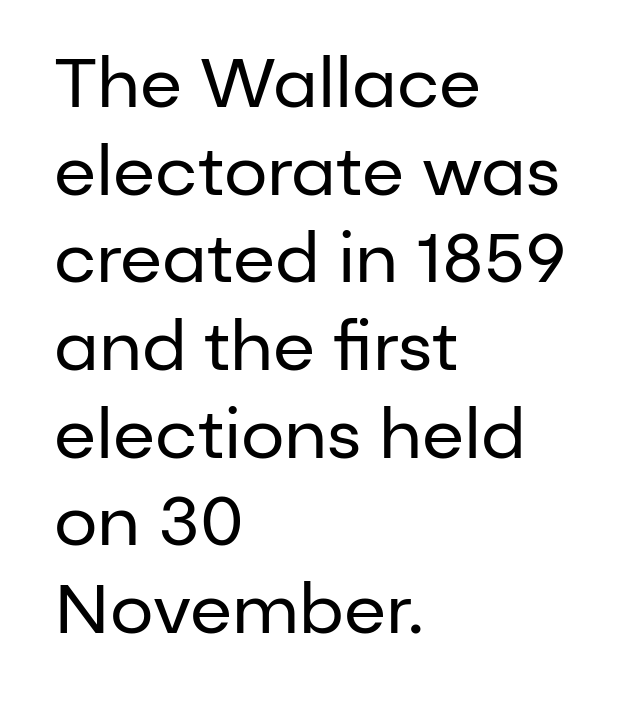
{"serif": "no", "italic": "no", "bold": "no", "weight": "regular", "width": "normal", "stroke_contrast": "low", "x_height": "medium", "monospaced": "no", "underline": "no", "align": "left", "line_spacing": "normal", "line_spacing_ratio": 1.27, "letter_spacing": "normal", "letter_spacing_em": 0.0, "glyph_px": 69}
